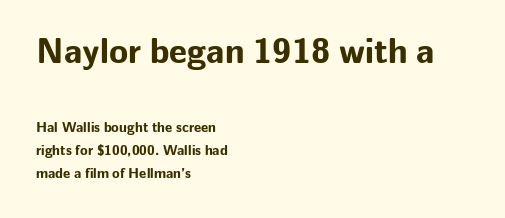
{"serif": "no", "italic": "no", "bold": "yes", "weight": "bold", "width": "normal", "stroke_contrast": "low", "x_height": "medium", "monospaced": "no", "underline": "no", "align": "left", "line_spacing": "normal", "line_spacing_ratio": 1.63, "letter_spacing": "normal", "letter_spacing_em": 0.0, "larger_block": "first", "size_ratio": 2.5, "glyph_px": 35}
